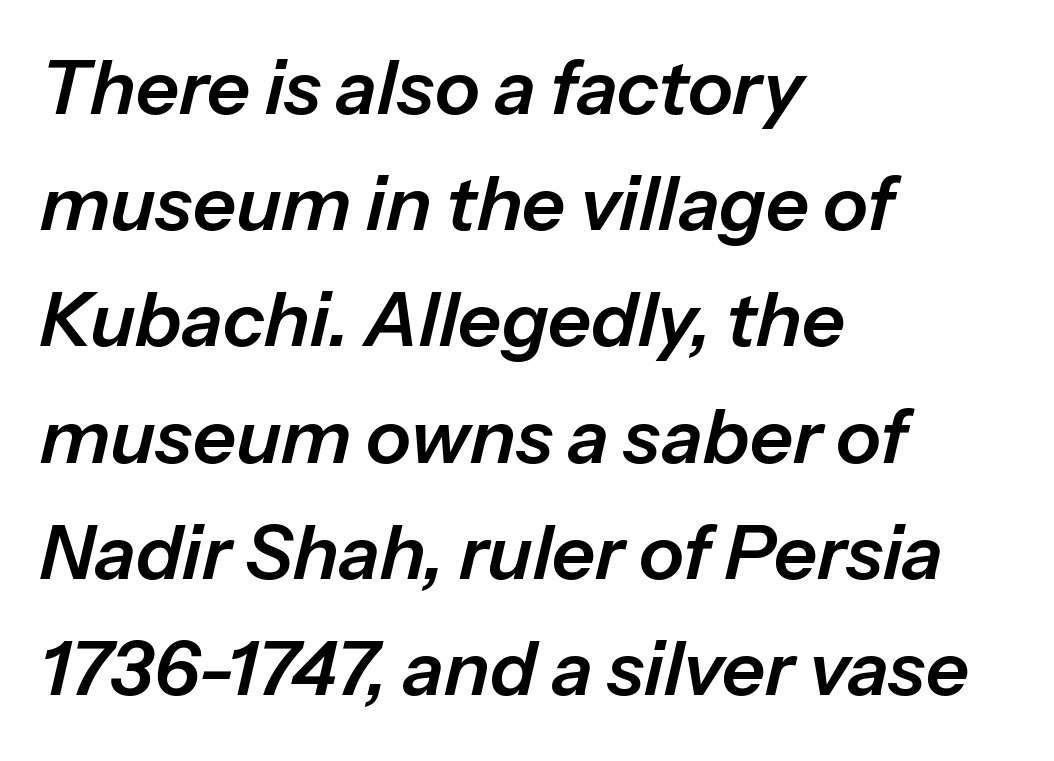
Horizontal bands of white between lines are of average thickness. Compared with typical body copy, the letter spacing here is the same. Nobody drew a line under any word here. Teacher's note: observe the even left margin — that is flush-left alignment. The lettering tilts uniformly, giving the passage an italic look.
